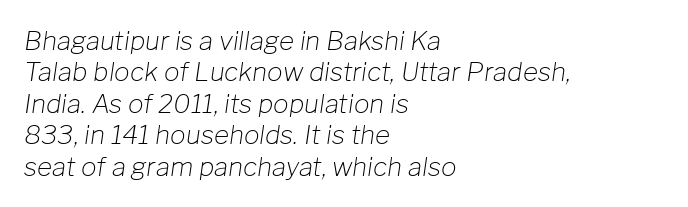
Q: Is the text bold? A: No.
Q: Is the text italic (slanted)? A: Yes, it leans right by about 8 degrees.
Q: Is the text underlined? A: No.
Q: How is the paragraph aligned? A: Left-aligned.
Q: Is the spacing between letters normal or unusually wide? A: Normal.
